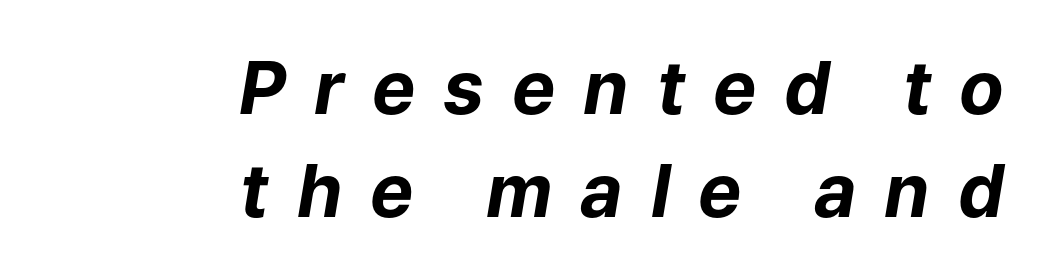
Letters rest on an invisible, unmarked baseline. Slant detected: the letters are inclined. Short note: letters widely spaced. Students, observe: this is what conventionally led text looks like. Line ends are locked; line starts wander.
